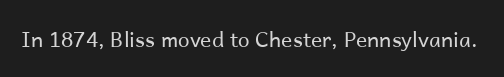
The image shows 21 px text type, upright; set normal letter spacing, not underlined.
